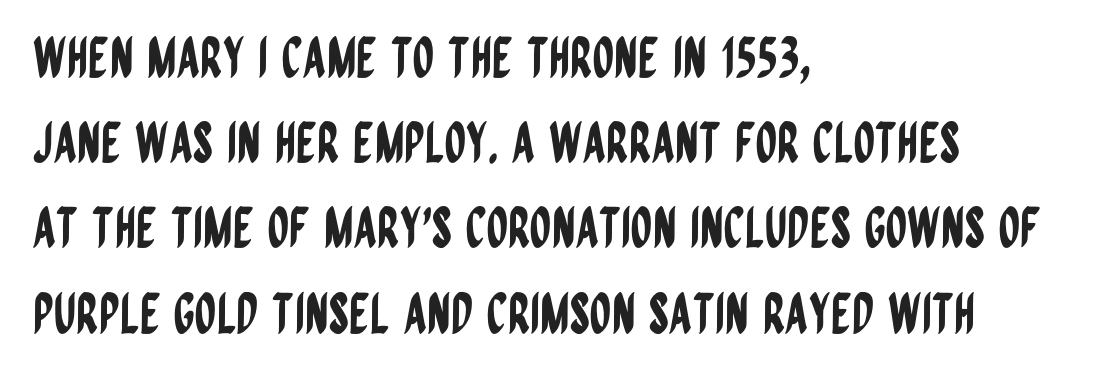
The image shows 55 px condensed sans-serif type, upright; set left-aligned, normal line spacing (1.55x), normal letter spacing, not underlined; low stroke contrast and a large x-height.
